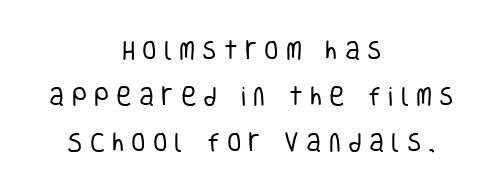
The image shows 21 px text type, upright; set centered, loose line spacing (2.2x), unusually wide letter spacing (+0.34 em), not underlined.
